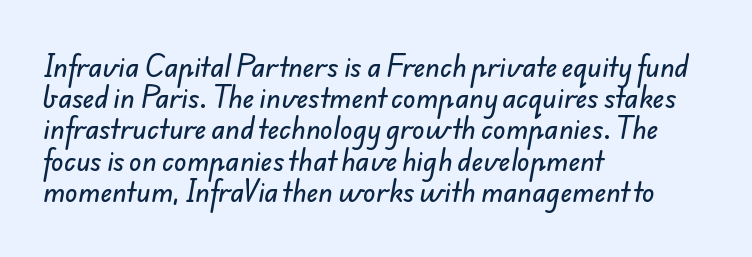
{"underline": "no", "align": "left", "line_spacing_ratio": 1.2, "letter_spacing": "normal", "letter_spacing_em": 0.0, "glyph_px": 26}
